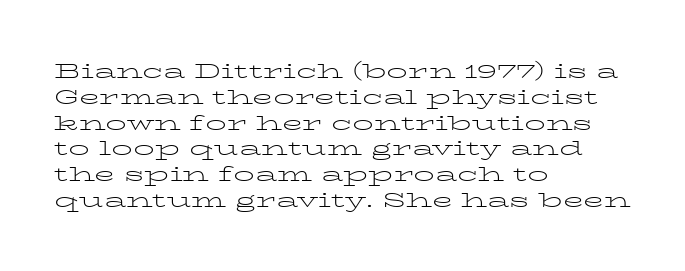
Q: Is the text bold? A: No.
Q: Is the text italic (slanted)? A: No, it is upright.
Q: Is the text underlined? A: No.
Q: How is the paragraph aligned? A: Left-aligned.
Q: Is the spacing between letters normal or unusually wide? A: Normal.
